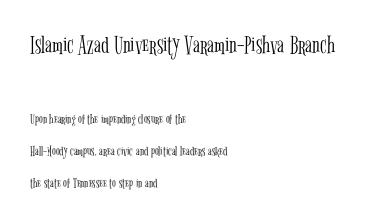
Q: Is the text bold? A: No.
Q: Is the text italic (slanted)? A: No, it is upright.
Q: Is the text underlined? A: No.
Q: How is the paragraph aligned? A: Left-aligned.
Q: Is the spacing between letters normal or unusually wide? A: Normal.
Q: Is the spacing between lines tight, normal or loose? A: Loose.
Q: Which block of text is set in a larger size, the first (top) or the second (bottom)? A: The first (top) one.
